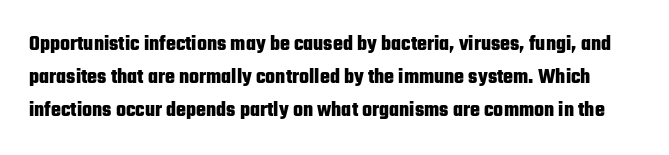
The image shows 21 px bold type, upright; set normal line spacing (1.56x), normal letter spacing, not underlined.
